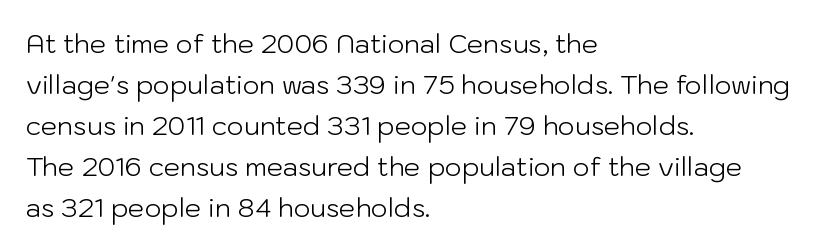
The image shows 26 px text type, upright; set left-aligned, normal line spacing (1.58x), normal letter spacing, not underlined.
